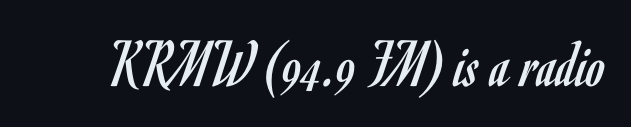
Beneath every word, the page is bare. The passage shown is typed in a proportional face where columns would drift. Stems here are at most as thick as an everyday book face. This rendering leaves character spacing at its baseline value. A typesetter would label this face a sans.
